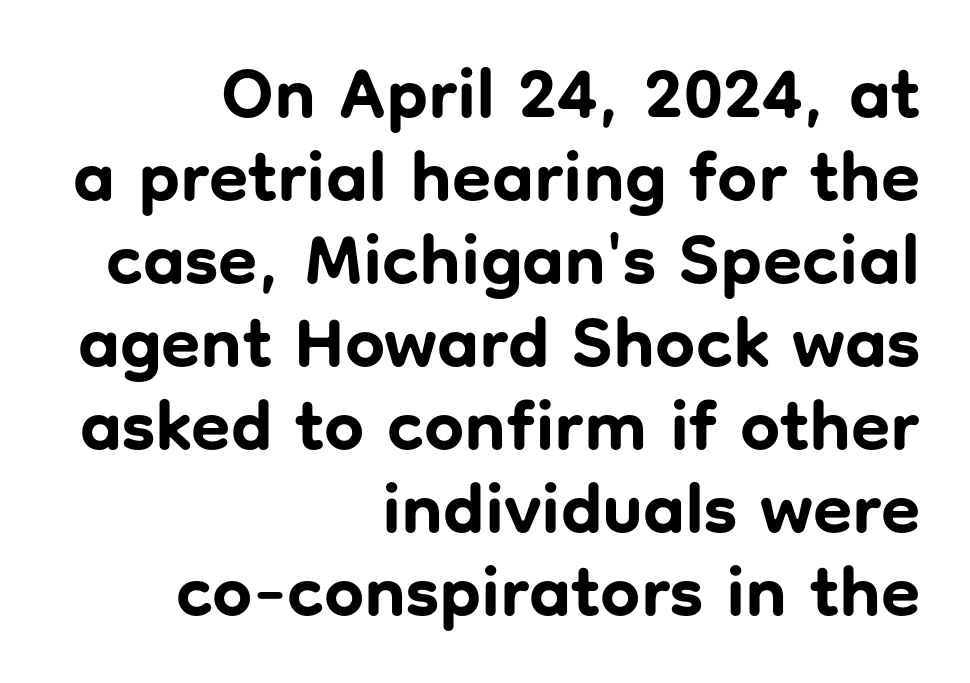
Q: Is the text bold? A: Yes.
Q: Is the text italic (slanted)? A: No, it is upright.
Q: Is the typeface a serif or a sans-serif typeface? A: Sans-serif.
Q: Is the text underlined? A: No.
Q: How is the paragraph aligned? A: Right-aligned.
Q: Is the spacing between letters normal or unusually wide? A: Normal.
Q: Width (condensed, normal, or wide)? A: Normal.
Q: Stroke contrast? A: Low.
Q: x-height? A: Medium.
Q: Monospaced? A: No.
